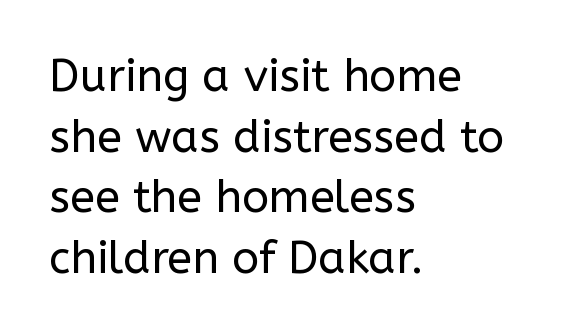
Q: Is the text bold? A: No.
Q: Is the text italic (slanted)? A: No, it is upright.
Q: Is the typeface a serif or a sans-serif typeface? A: Sans-serif.
Q: Is the text underlined? A: No.
Q: How is the paragraph aligned? A: Left-aligned.
Q: Is the spacing between letters normal or unusually wide? A: Normal.
Q: Is the spacing between lines tight, normal or loose? A: Normal.
Q: Width (condensed, normal, or wide)? A: Normal.
Q: Stroke contrast? A: Low.
Q: x-height? A: Medium.
Q: Monospaced? A: No.
